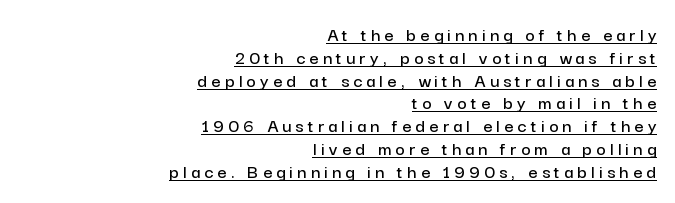
One-word summary of the alignment: right. Does the lettering tilt? It doesn't — this is upright. What's the leading like? Squeezed, with rows nearly overlapping. This rendering widens character spacing well past its baseline value. The specimen includes a rule beneath the text block's lines.
